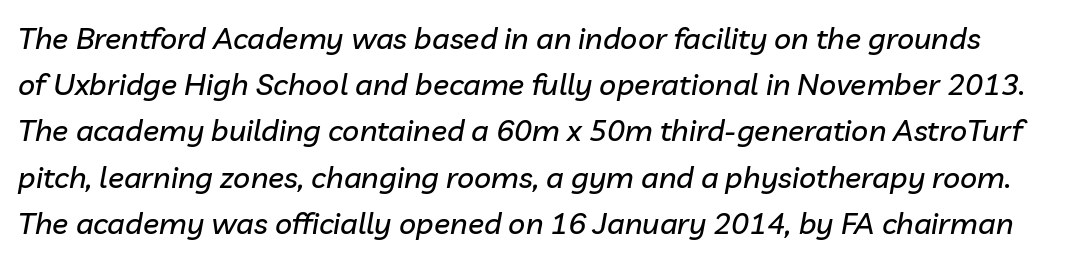
Q: Is the text italic (slanted)? A: Yes, it leans right by about 10 degrees.
Q: Is the text underlined? A: No.
Q: Is the spacing between letters normal or unusually wide? A: Normal.
Q: Is the spacing between lines tight, normal or loose? A: Normal.
Q: Width (condensed, normal, or wide)? A: Normal.
Q: Stroke contrast? A: Low.
Q: x-height? A: Medium.
Q: Monospaced? A: No.
